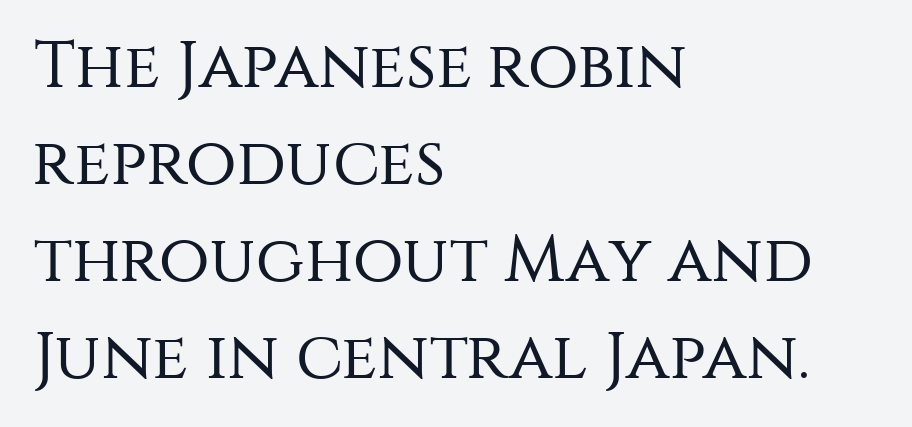
{"serif": "no", "italic": "no", "bold": "no", "weight": "regular", "width": "normal", "stroke_contrast": "medium", "x_height": "large", "monospaced": "no", "underline": "no", "align": "left", "line_spacing": "normal", "line_spacing_ratio": 1.47, "letter_spacing": "normal", "letter_spacing_em": 0.0, "glyph_px": 66}
